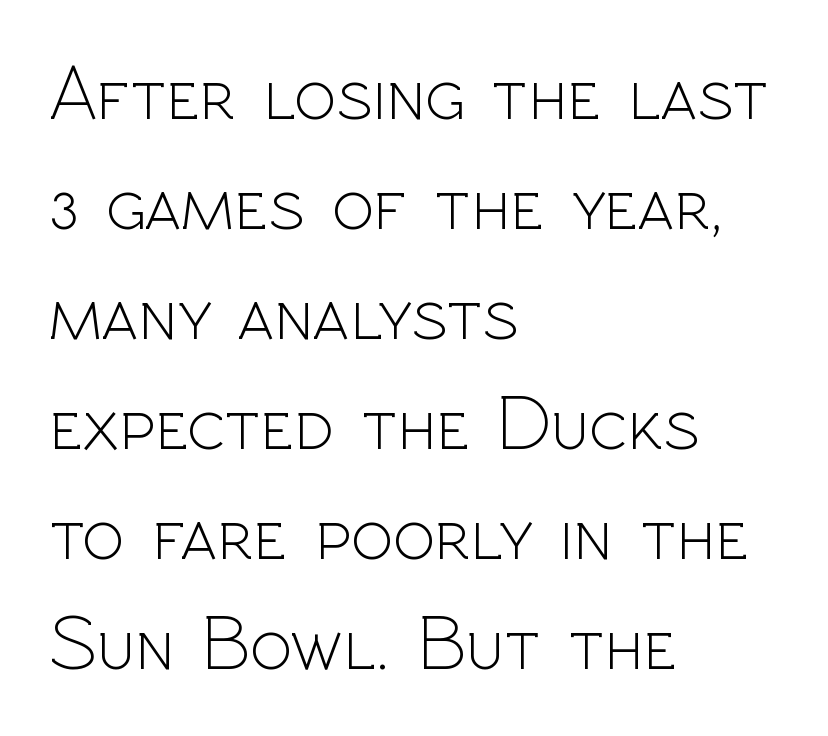
Stroke thickness stays within the range of a standard reading face or lighter. Note: no serifs on the glyphs. A typesetter would call this proportional, since set widths differ per character. In CSS terms this would be text-align: left. The letters stand upright; this is a roman face.
